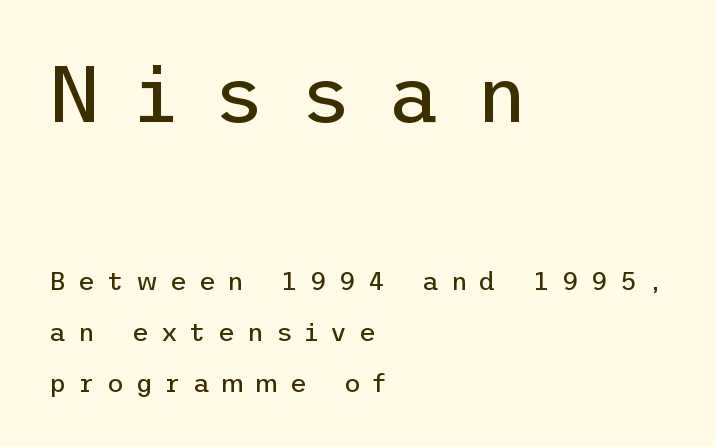
{"serif": "no", "italic": "no", "bold": "no", "weight": "regular", "width": "normal", "stroke_contrast": "low", "x_height": "medium", "underline": "no", "align": "left", "line_spacing": "loose", "line_spacing_ratio": 1.95, "letter_spacing": "wide", "letter_spacing_em": 0.46, "larger_block": "first", "size_ratio": 3.04, "glyph_px": 79}
